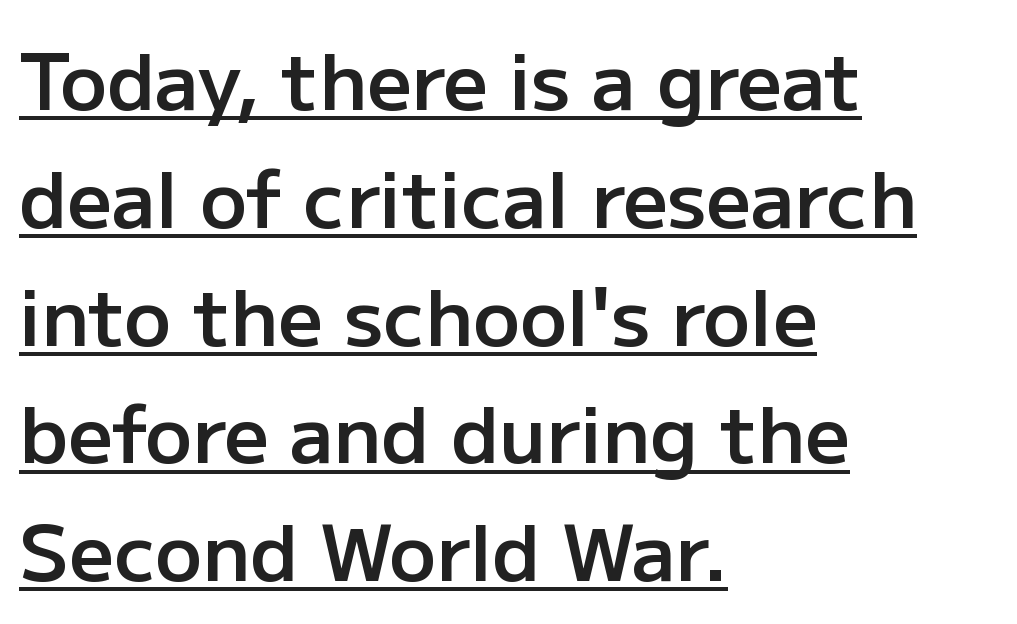
{"serif": "no", "italic": "no", "bold": "semi", "weight": "semibold", "width": "normal", "stroke_contrast": "low", "x_height": "medium", "monospaced": "no", "underline": "yes", "align": "left", "line_spacing": "normal", "line_spacing_ratio": 1.51, "letter_spacing": "normal", "letter_spacing_em": 0.0, "glyph_px": 78}
